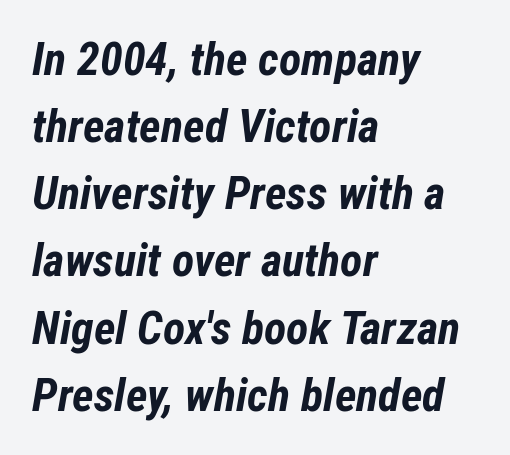
A classic flush-left, rag-right setting is used for this passage. Its strokes are broad and dark, the hallmark of bold type. The space directly below the letters is spotless. Honestly, the letter spacing is just normal — you wouldn't notice it.
